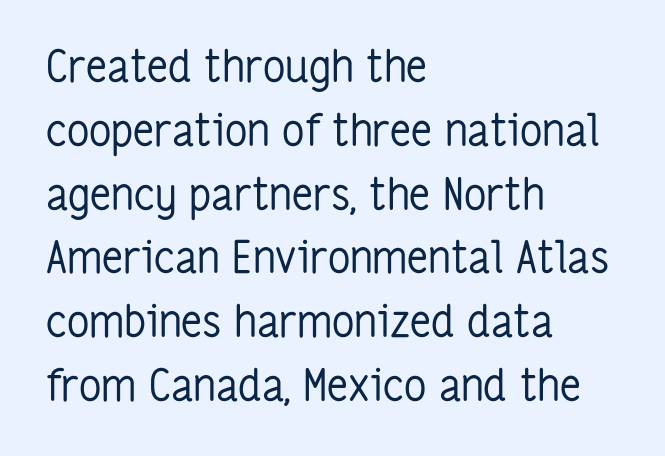
{"serif": "no", "italic": "no", "bold": "no", "weight": "regular", "width": "condensed", "stroke_contrast": "low", "x_height": "medium", "monospaced": "no", "underline": "no", "align": "left", "line_spacing": "normal", "line_spacing_ratio": 1.45, "letter_spacing": "normal", "letter_spacing_em": 0.0, "glyph_px": 44}
